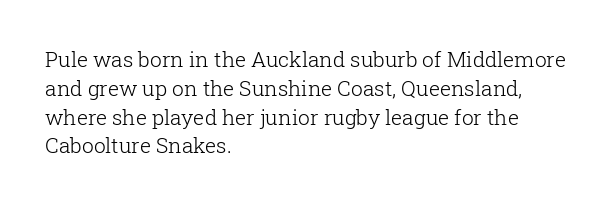
The image shows 21 px text type, upright; set left-aligned, normal line spacing (1.37x), normal letter spacing, not underlined.
